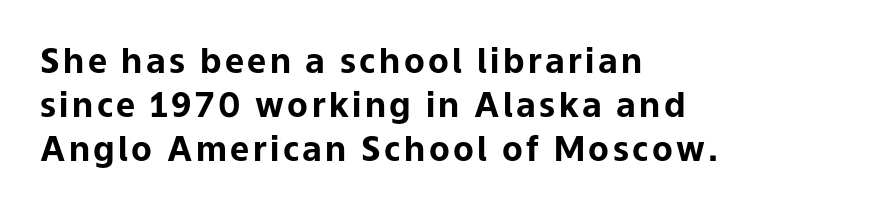
The image shows 34 px bold sans-serif type, upright; set left-aligned, normal line spacing (1.3x), not underlined; low stroke contrast and a medium x-height.
